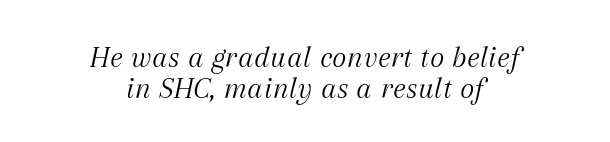
{"serif": "yes", "italic": "yes", "lean": "right", "slant_degrees": 12, "bold": "no", "weight": "light", "width": "normal", "stroke_contrast": "medium", "x_height": "medium", "monospaced": "no", "underline": "no", "align": "center", "line_spacing": "tight", "line_spacing_ratio": 1.01, "letter_spacing": "normal", "letter_spacing_em": 0.0, "glyph_px": 31}
